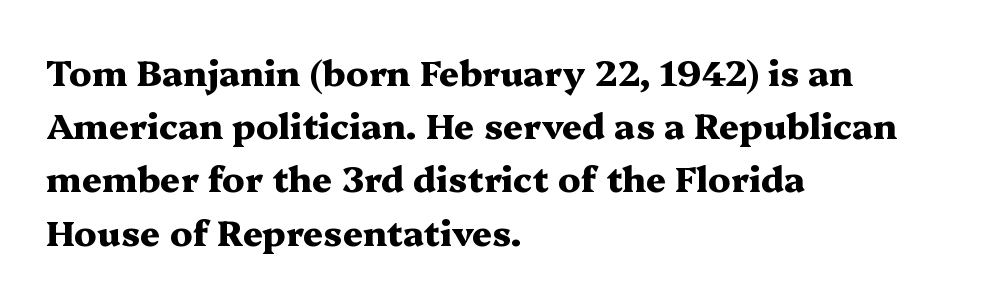
{"serif": "yes", "italic": "no", "bold": "yes", "weight": "heavy", "width": "wide", "stroke_contrast": "medium", "x_height": "medium", "monospaced": "no", "underline": "no", "align": "left", "line_spacing": "normal", "line_spacing_ratio": 1.52, "letter_spacing": "normal", "letter_spacing_em": 0.0, "glyph_px": 35}
